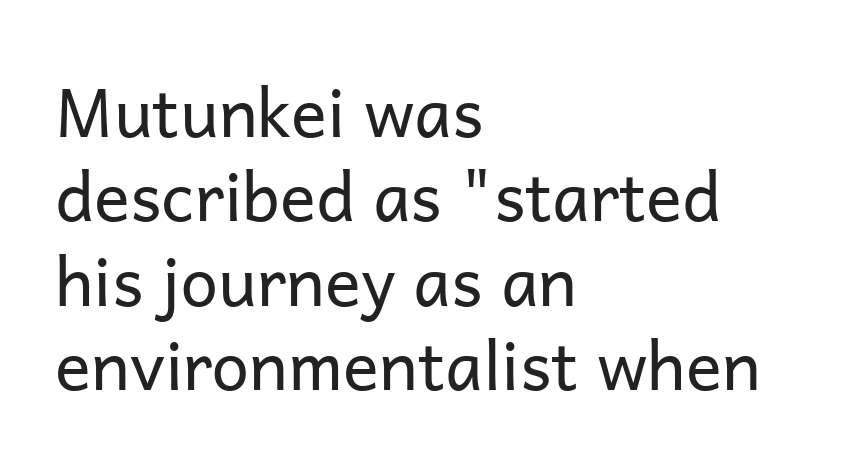
Q: Is the text bold? A: No.
Q: Is the text italic (slanted)? A: No, it is upright.
Q: Is the typeface a serif or a sans-serif typeface? A: Sans-serif.
Q: Is the text underlined? A: No.
Q: How is the paragraph aligned? A: Left-aligned.
Q: Is the spacing between letters normal or unusually wide? A: Normal.
Q: Is the spacing between lines tight, normal or loose? A: Normal.
Q: Width (condensed, normal, or wide)? A: Normal.
Q: Stroke contrast? A: Low.
Q: x-height? A: Medium.
Q: Monospaced? A: No.
